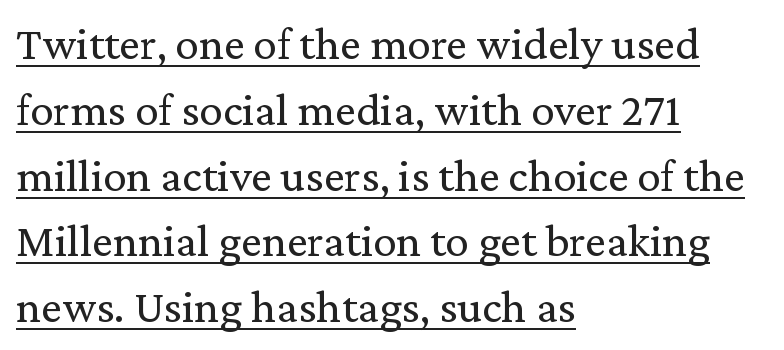
{"serif": "yes", "italic": "no", "bold": "no", "weight": "regular", "width": "normal", "stroke_contrast": "low", "x_height": "medium", "monospaced": "no", "underline": "yes", "align": "left", "line_spacing": "normal", "line_spacing_ratio": 1.4, "letter_spacing": "normal", "letter_spacing_em": 0.0, "glyph_px": 47}
